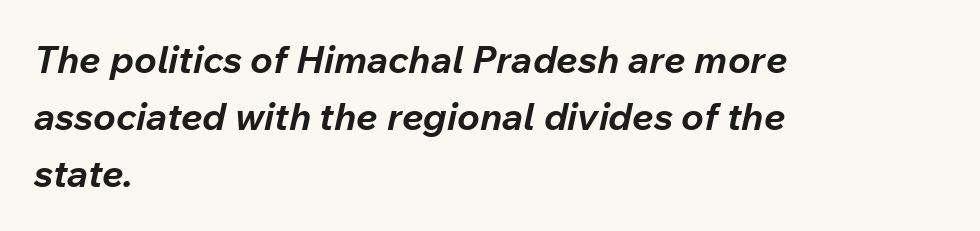
The image shows 38 px bold type, italic (leaning right); set left-aligned, normal line spacing (1.5x), normal letter spacing, not underlined; low stroke contrast and a medium x-height.
